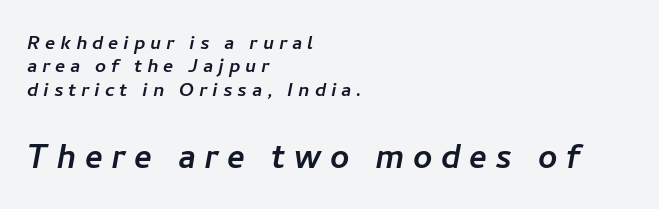
The image shows 42 px sans-serif type; set left-aligned, tight line spacing (0.97x), unusually wide letter spacing (+0.2 em), not underlined; the second (bottom) block is 1.75x larger; low stroke contrast and a medium x-height.
